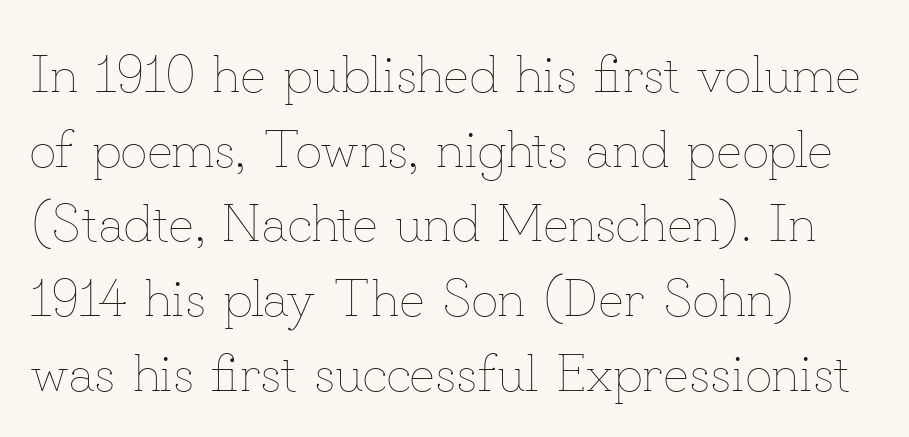
{"italic": "no", "bold": "no", "weight": "thin", "width": "normal", "stroke_contrast": "low", "x_height": "small", "monospaced": "no", "underline": "no", "line_spacing": "normal", "line_spacing_ratio": 1.41, "letter_spacing": "normal", "letter_spacing_em": 0.0, "glyph_px": 53}
